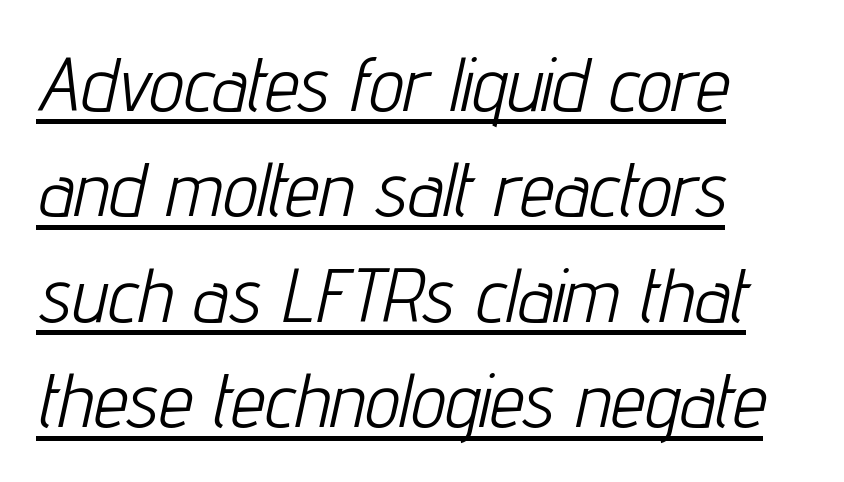
Q: Is the text bold? A: No.
Q: Is the text italic (slanted)? A: Yes, it leans right by about 12 degrees.
Q: Is the text underlined? A: Yes.
Q: How is the paragraph aligned? A: Left-aligned.
Q: Is the spacing between letters normal or unusually wide? A: Normal.
Q: Is the spacing between lines tight, normal or loose? A: Normal.
Q: Width (condensed, normal, or wide)? A: Condensed.
Q: Stroke contrast? A: Low.
Q: x-height? A: Medium.
Q: Monospaced? A: No.
